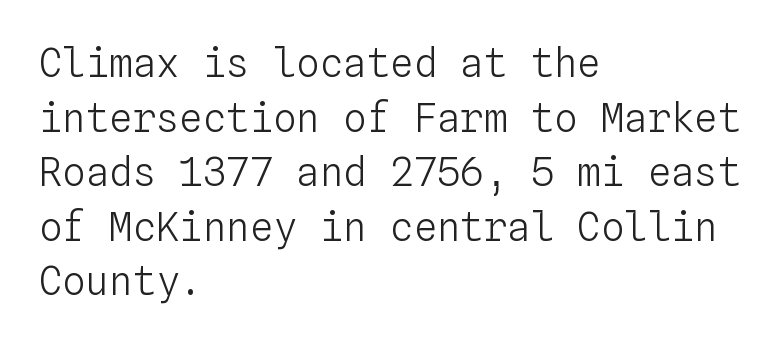
The image shows 39 px light type, upright, monospaced; set left-aligned, normal line spacing (1.4x), normal letter spacing, not underlined; low stroke contrast and a medium x-height.
